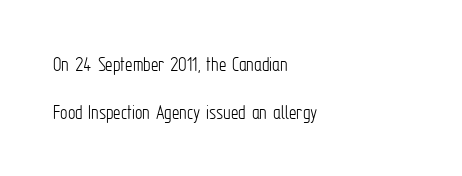
The image shows 21 px text type, upright; set left-aligned, loose line spacing (2.28x), normal letter spacing, not underlined.
